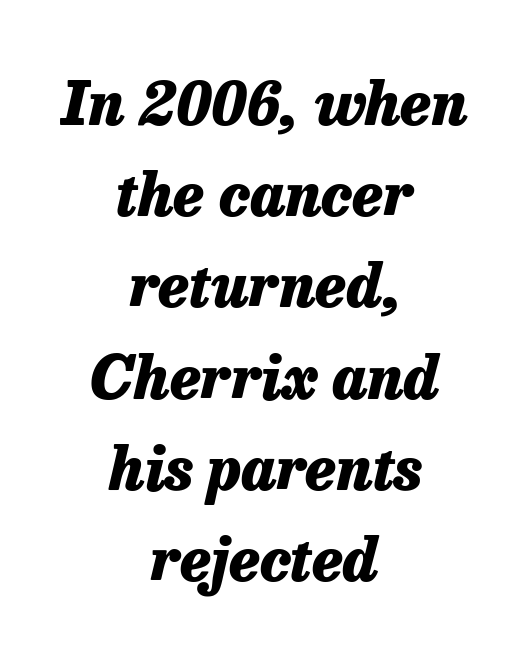
{"italic": "yes", "lean": "right", "slant_degrees": 13, "bold": "yes", "weight": "heavy", "width": "normal", "stroke_contrast": "low", "x_height": "medium", "monospaced": "no", "underline": "no", "align": "center", "line_spacing": "normal", "line_spacing_ratio": 1.52, "letter_spacing": "normal", "letter_spacing_em": 0.0, "glyph_px": 60}
